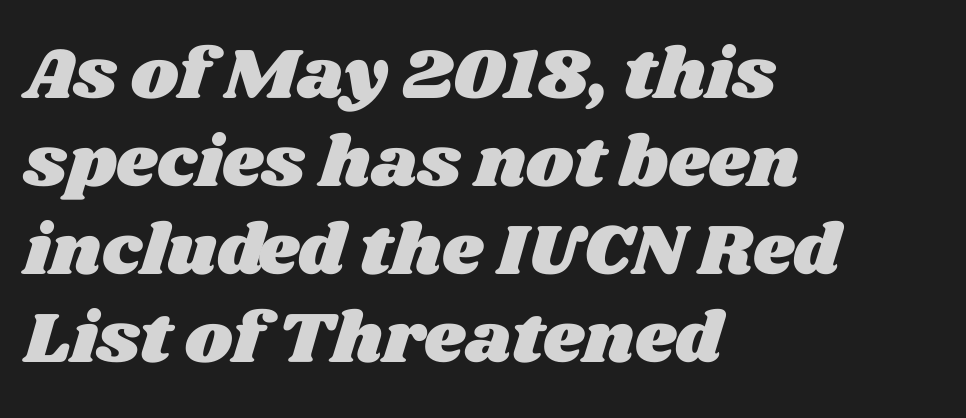
The image shows 72 px wide type; set left-aligned, line spacing 1.22x, normal letter spacing, not underlined; medium stroke contrast and a large x-height.
